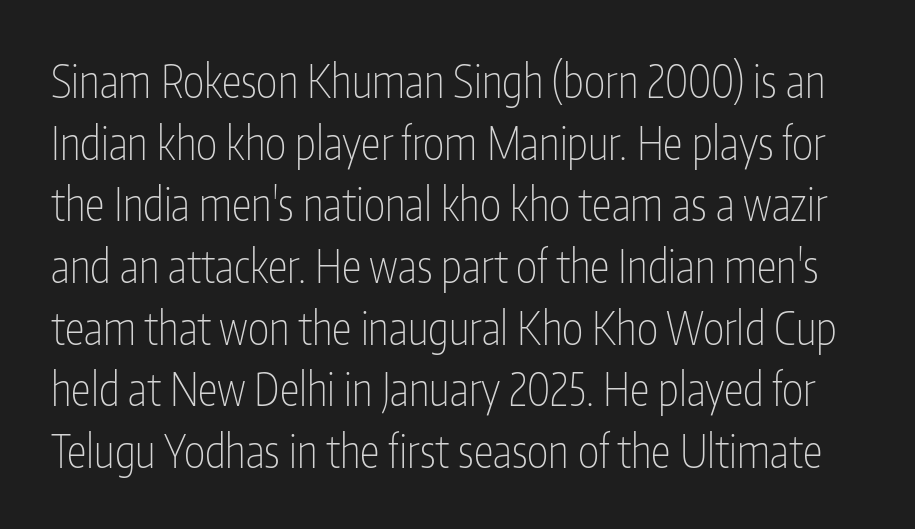
Q: Is the text bold? A: No.
Q: Is the text italic (slanted)? A: No, it is upright.
Q: Is the typeface a serif or a sans-serif typeface? A: Sans-serif.
Q: Is the text underlined? A: No.
Q: Is the spacing between letters normal or unusually wide? A: Normal.
Q: Is the spacing between lines tight, normal or loose? A: Normal.
Q: Width (condensed, normal, or wide)? A: Condensed.
Q: Stroke contrast? A: Low.
Q: x-height? A: Medium.
Q: Monospaced? A: No.
